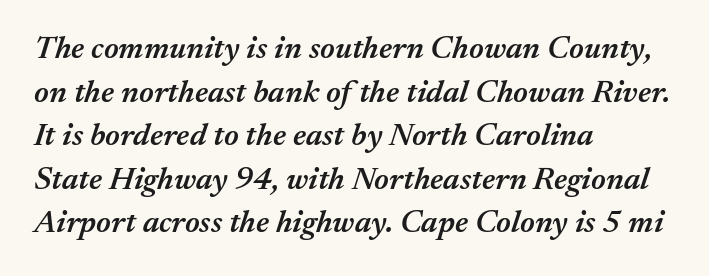
Caption: standard tracking, unaltered. The face used here is proportionally spaced, like ordinary book or web type. Leading matches the norm, producing a regular column. Every letter is mildly thick-stroked: semibold rather than bold. Is the type slanted? Yes — the strokes lean at a clear angle.
